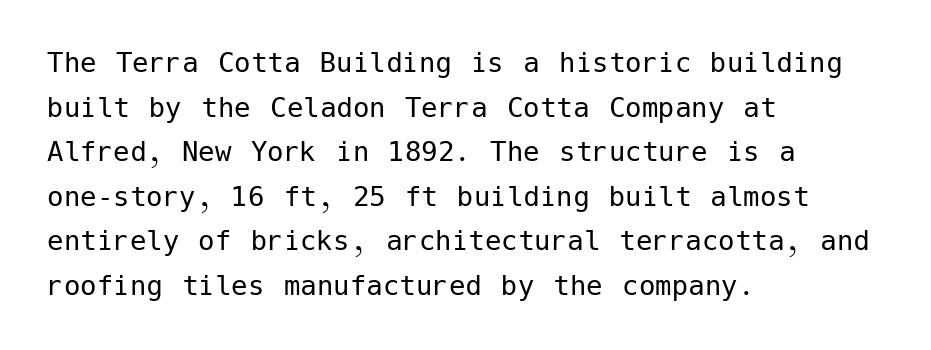
The image shows 33 px regular-weight sans-serif type, upright; set left-aligned, normal line spacing (1.35x), normal letter spacing, not underlined; low stroke contrast and a medium x-height.
